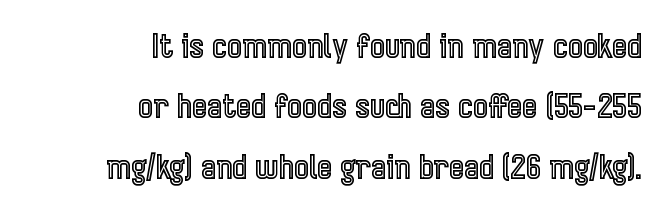
Q: Is the text italic (slanted)? A: No, it is upright.
Q: Is the text underlined? A: No.
Q: How is the paragraph aligned? A: Right-aligned.
Q: Is the spacing between letters normal or unusually wide? A: Normal.
Q: Width (condensed, normal, or wide)? A: Condensed.
Q: x-height? A: Medium.
Q: Monospaced? A: No.
